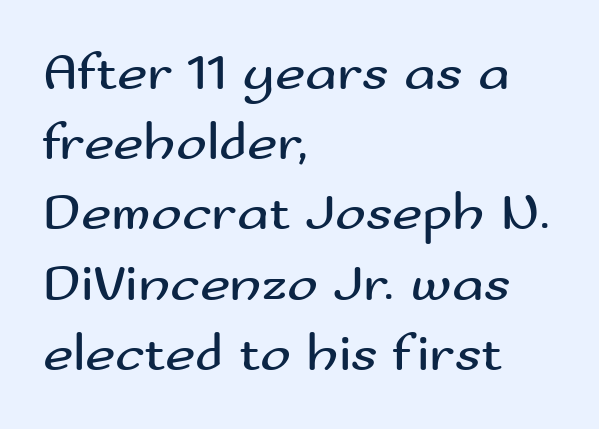
The image shows 52 px regular-weight, wide sans-serif type, upright; set left-aligned, normal line spacing (1.35x), normal letter spacing, not underlined; medium stroke contrast and a small x-height.
